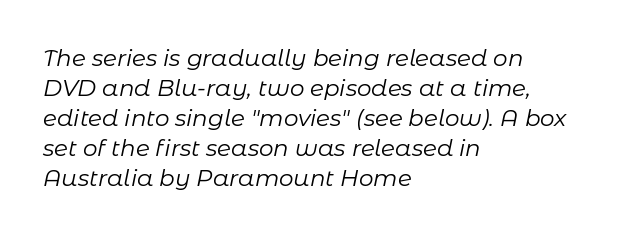
The image shows 23 px text type, italic (leaning right); set left-aligned, normal line spacing (1.3x), normal letter spacing, not underlined.
